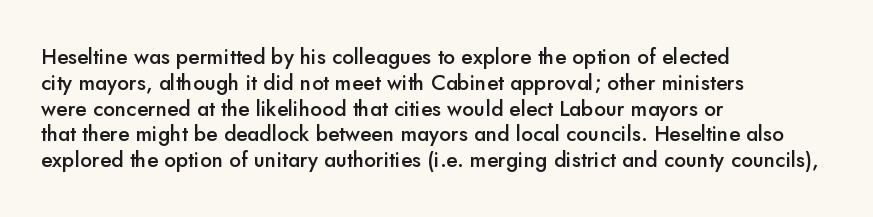
Weight: semibold (demi). Clear beneath every line of the passage. Nothing unusual about the tracking: characters are spaced as the font intends. Notice how the stems are strictly vertical — no italics here. This sample is left-justified, so line endings fall wherever the words run out.
